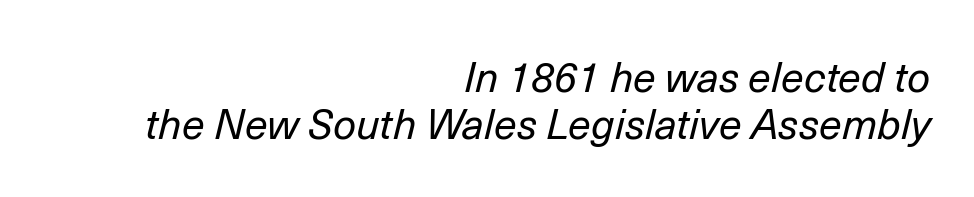
Q: Is the text bold? A: No.
Q: Is the text italic (slanted)? A: Yes, it leans right by about 14 degrees.
Q: Is the text underlined? A: No.
Q: How is the paragraph aligned? A: Right-aligned.
Q: Is the spacing between letters normal or unusually wide? A: Normal.
Q: Is the spacing between lines tight, normal or loose? A: Tight.
Q: Width (condensed, normal, or wide)? A: Normal.
Q: Stroke contrast? A: Low.
Q: x-height? A: Medium.
Q: Monospaced? A: No.
